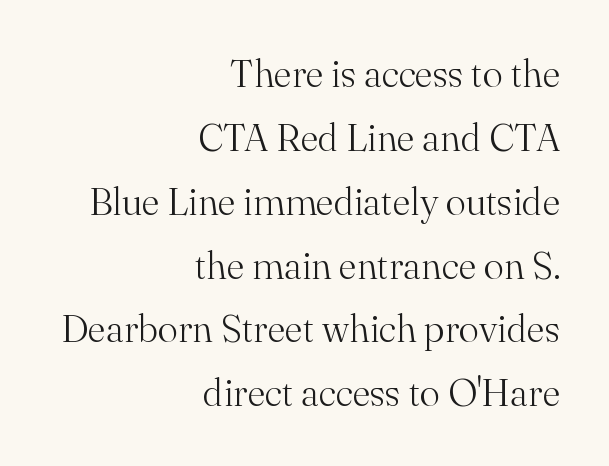
The image shows 38 px light serif type, upright; set right-aligned, normal line spacing (1.68x), normal letter spacing, not underlined; medium stroke contrast and a small x-height.
